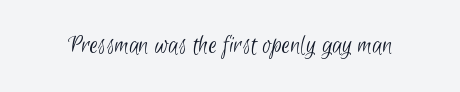
The image shows 27 px text type; set normal letter spacing, not underlined.
